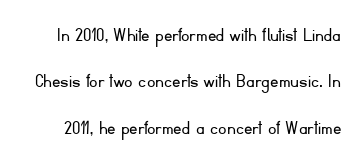
The image shows 21 px text type, upright; set loose line spacing (2.21x), normal letter spacing, not underlined.
